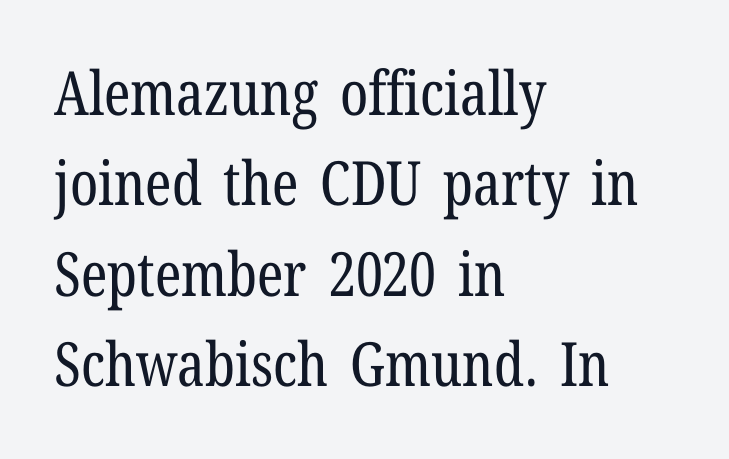
This sample has the flowing, uneven cadence of proportional lettering. Every row of glyphs begins at an identical x-position on the left. Honestly, there is no underline to notice here at all. Does the type have serifs? Yes, each stem ends in a small foot.
